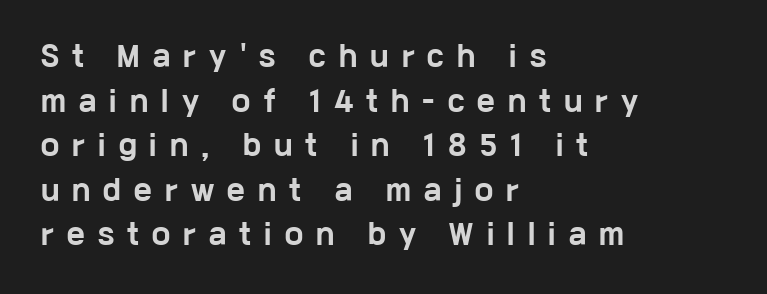
Q: Is the text bold? A: Yes.
Q: Is the text italic (slanted)? A: No, it is upright.
Q: Is the text underlined? A: No.
Q: How is the paragraph aligned? A: Left-aligned.
Q: Is the spacing between letters normal or unusually wide? A: Unusually wide.
Q: Is the spacing between lines tight, normal or loose? A: Normal.
